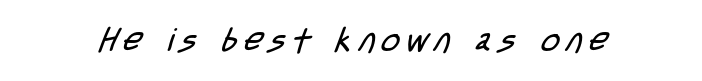
{"serif": "no", "bold": "no", "weight": "regular", "width": "condensed", "stroke_contrast": "low", "x_height": "large", "monospaced": "no", "underline": "no", "glyph_px": 32}
